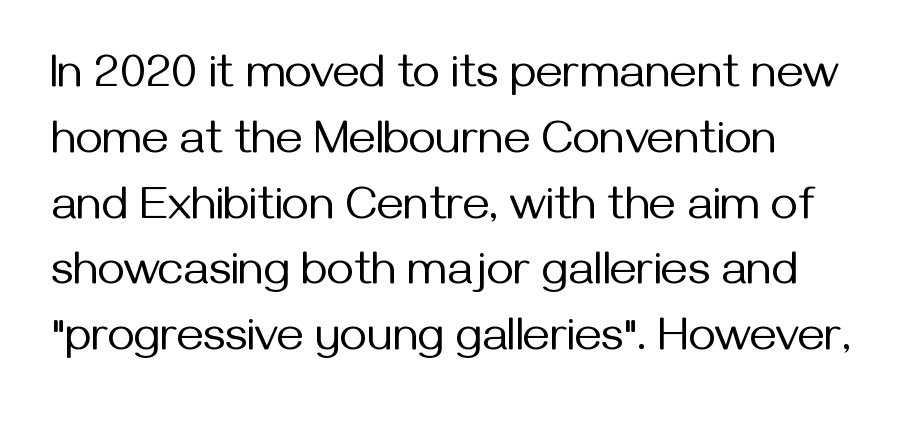
The image shows 47 px regular-weight sans-serif type, upright; set left-aligned, normal line spacing (1.4x), normal letter spacing, not underlined; medium stroke contrast and a medium x-height.
